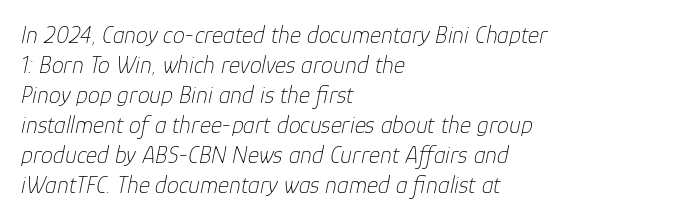
Q: Is the text bold? A: No.
Q: Is the text italic (slanted)? A: Yes, it leans right by about 12 degrees.
Q: Is the text underlined? A: No.
Q: How is the paragraph aligned? A: Left-aligned.
Q: Is the spacing between letters normal or unusually wide? A: Normal.
Q: Is the spacing between lines tight, normal or loose? A: Normal.
